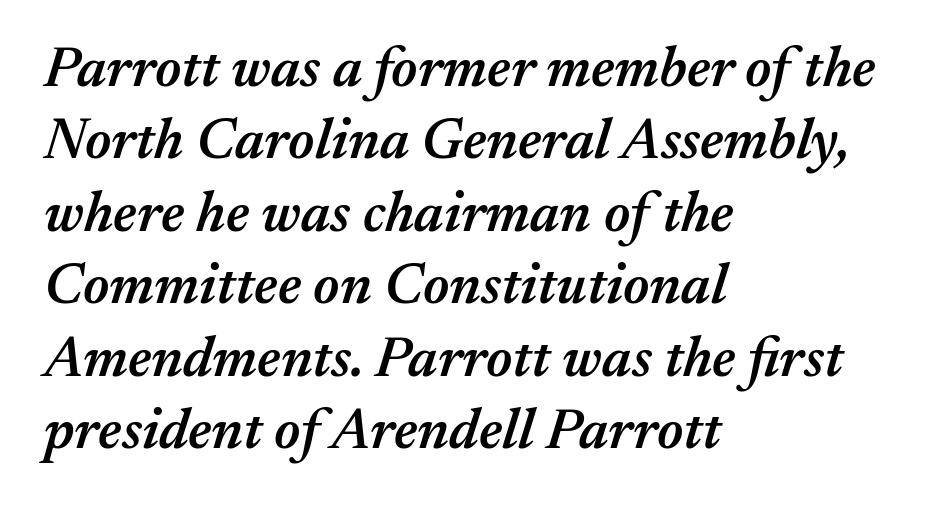
The image shows 57 px semibold type, italic (leaning right); set left-aligned, normal line spacing (1.27x), normal letter spacing, not underlined; medium stroke contrast and a medium x-height.
